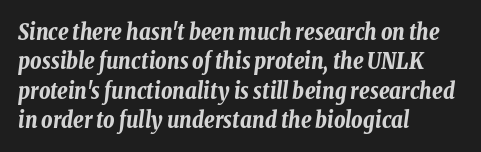
Looking at the ascenders, they clearly lean. The line texture is even and compact thanks to regular tracking. This is heavy type, rendered in bold. Line spacing here is normal. Horizontally, the lines are justified to the leading edge only.
